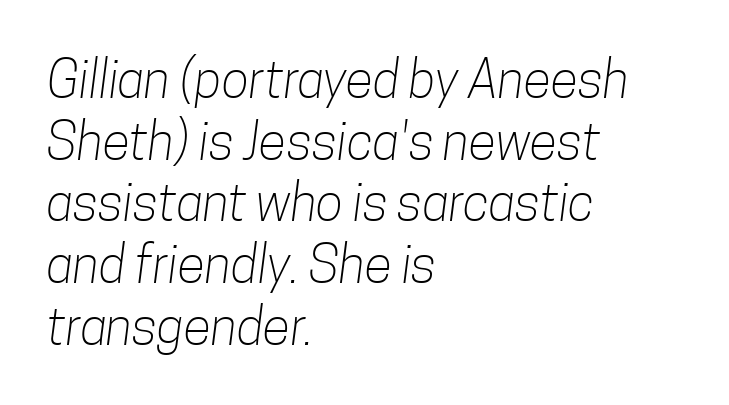
The image shows 51 px light, condensed sans-serif type; set left-aligned, line spacing 1.21x, normal letter spacing, not underlined; low stroke contrast and a medium x-height.
